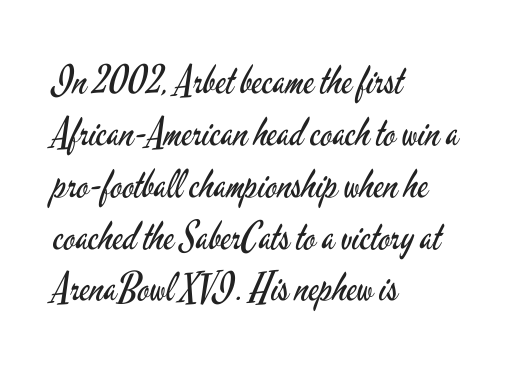
Typographically, this falls in the sans-serif category. Character widths vary here, with narrow letters taking less room than wide ones. Does the leading feel generous? No, just average. Is the letter spacing exaggerated? No — it looks like the ordinary default.
